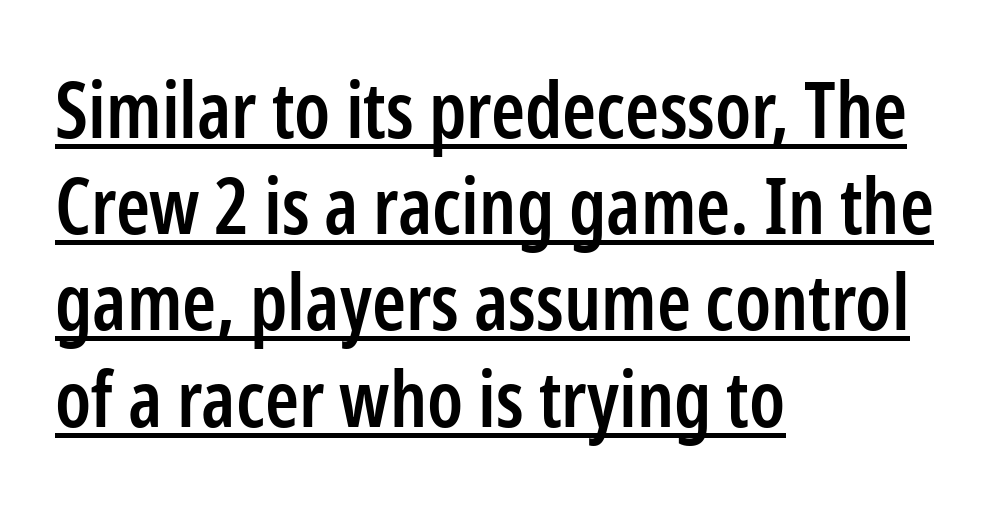
The image shows 77 px semibold, condensed sans-serif type, upright; set left-aligned, normal line spacing (1.25x), normal letter spacing, underlined; low stroke contrast and a medium x-height.
